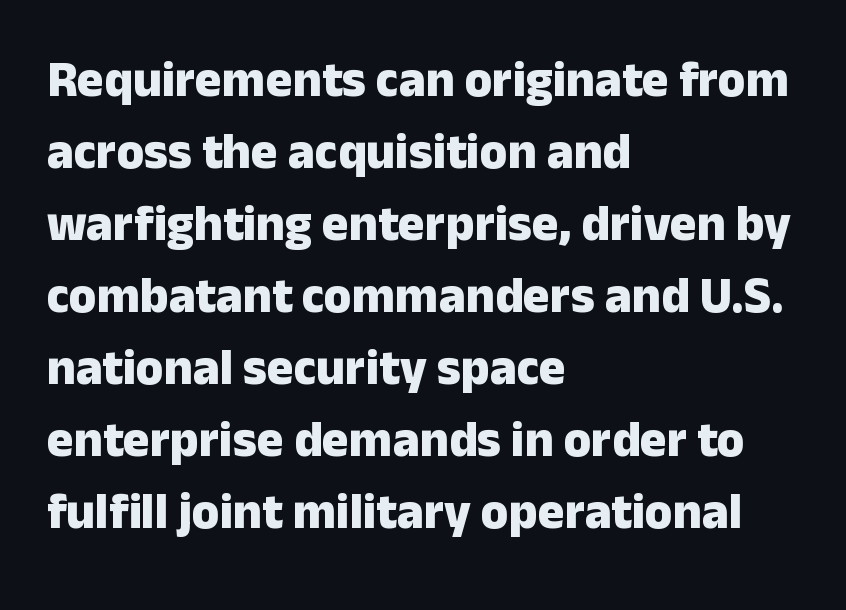
Vertically, the passage feels balanced, rows spaced as you'd expect. The letters advance in unequal steps, a hallmark of proportional type. There is no visible air inserted between adjacent glyphs. Quick note: underline off.
